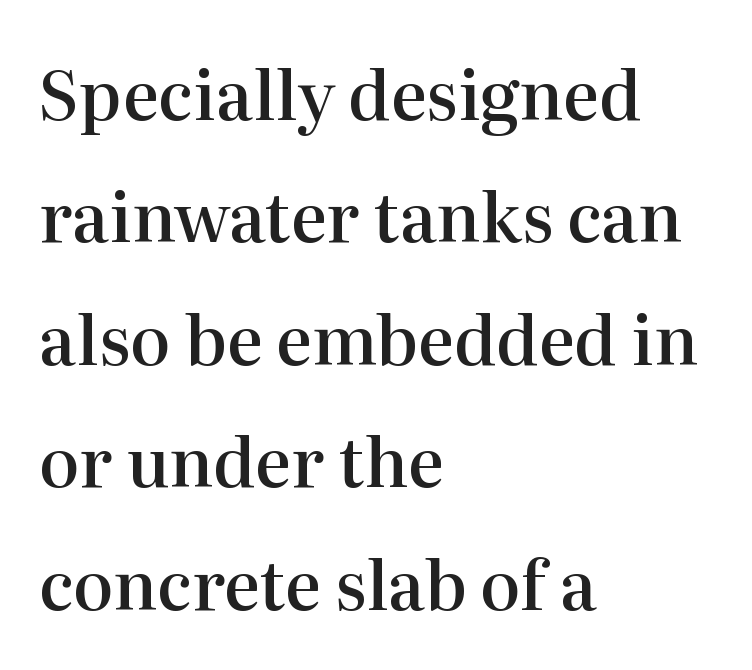
{"serif": "yes", "italic": "no", "bold": "semi", "weight": "semibold", "width": "normal", "stroke_contrast": "high", "x_height": "medium", "monospaced": "no", "underline": "no", "align": "left", "line_spacing_ratio": 1.8, "letter_spacing": "normal", "letter_spacing_em": 0.0, "glyph_px": 68}
